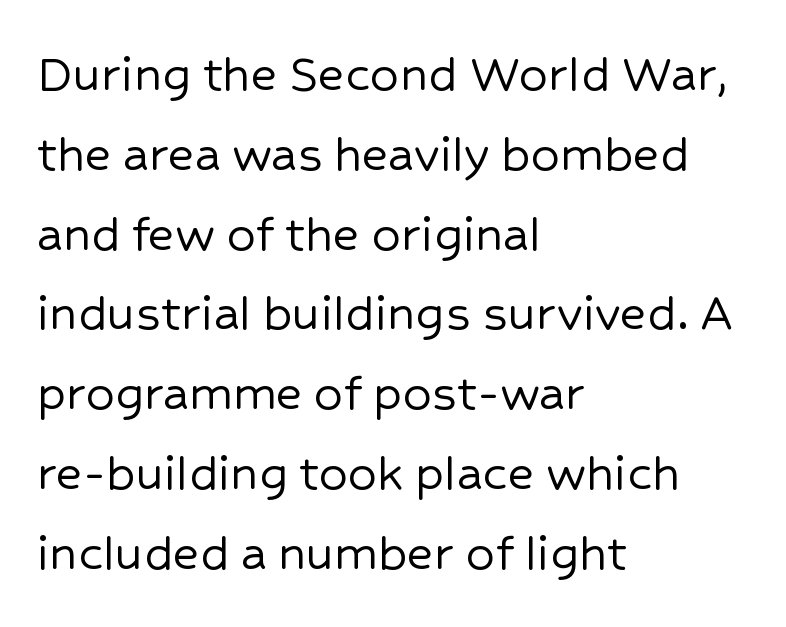
Short note: letters normally spaced. The face used here is a sans, in the tradition of grotesques and geometrics. Summary of vertical rhythm: regular, with standard interline spacing. Does the copy run flush right? No — it runs flush left.
